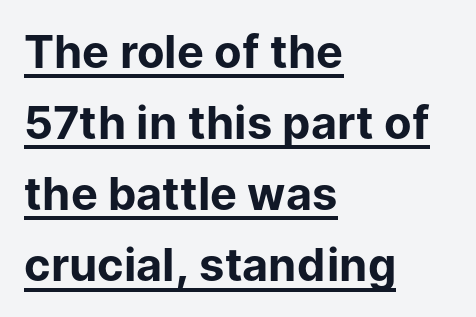
Q: Is the text bold? A: Yes.
Q: Is the text italic (slanted)? A: No, it is upright.
Q: Is the typeface a serif or a sans-serif typeface? A: Sans-serif.
Q: Is the text underlined? A: Yes.
Q: How is the paragraph aligned? A: Left-aligned.
Q: Is the spacing between letters normal or unusually wide? A: Normal.
Q: Is the spacing between lines tight, normal or loose? A: Normal.
Q: Width (condensed, normal, or wide)? A: Normal.
Q: Stroke contrast? A: Low.
Q: x-height? A: Medium.
Q: Monospaced? A: No.
